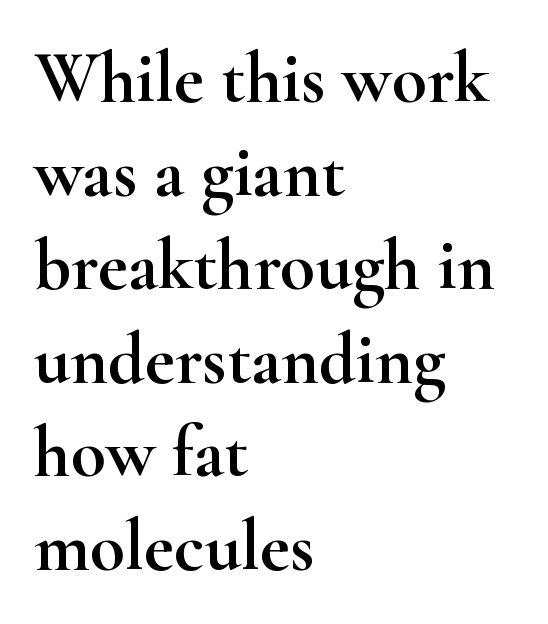
Q: Is the text italic (slanted)? A: No, it is upright.
Q: Is the typeface a serif or a sans-serif typeface? A: Serif.
Q: Is the text underlined? A: No.
Q: How is the paragraph aligned? A: Left-aligned.
Q: Is the spacing between letters normal or unusually wide? A: Normal.
Q: Is the spacing between lines tight, normal or loose? A: Normal.
Q: Width (condensed, normal, or wide)? A: Wide.
Q: Stroke contrast? A: High.
Q: x-height? A: Small.
Q: Monospaced? A: No.
